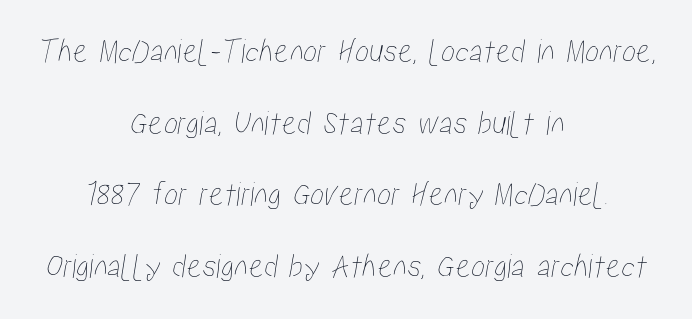
{"width": "condensed", "stroke_contrast": "low", "x_height": "medium", "monospaced": "no", "underline": "no", "align": "center", "line_spacing": "loose", "line_spacing_ratio": 2.05, "letter_spacing": "normal", "letter_spacing_em": 0.0, "glyph_px": 35}
